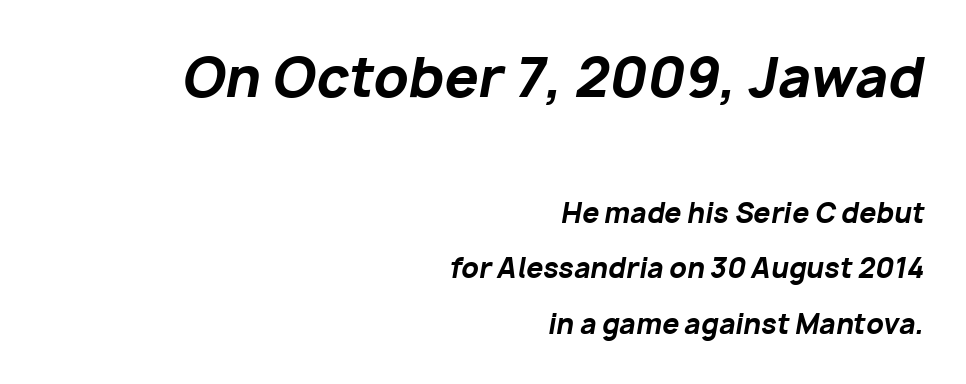
The image shows 54 px bold type, italic (leaning right); set right-aligned, loose line spacing (2.04x), normal letter spacing, not underlined; the first (top) block is 2.0x larger; low stroke contrast and a medium x-height.
